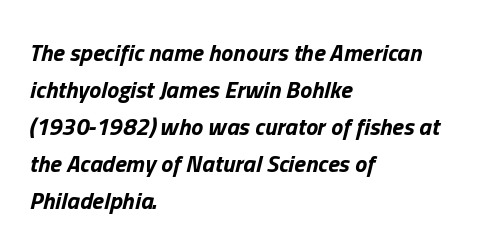
The image shows 24 px bold type, italic (leaning right); set left-aligned, normal line spacing (1.54x), normal letter spacing, not underlined.
